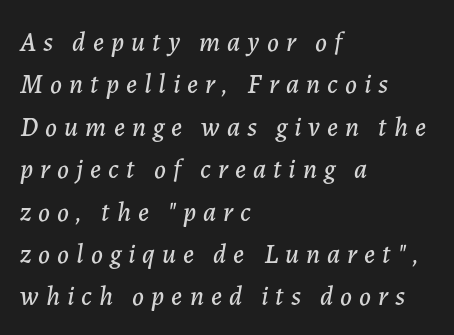
Italic? Definitely — the glyphs are oblique. Check under the words: just untouched page. Visually the block forms a straight wall on the left and a jagged coastline on the right. Each new line begins a customary step beneath the previous one. What stands out about the letter spacing? Its width — letters are far apart.
